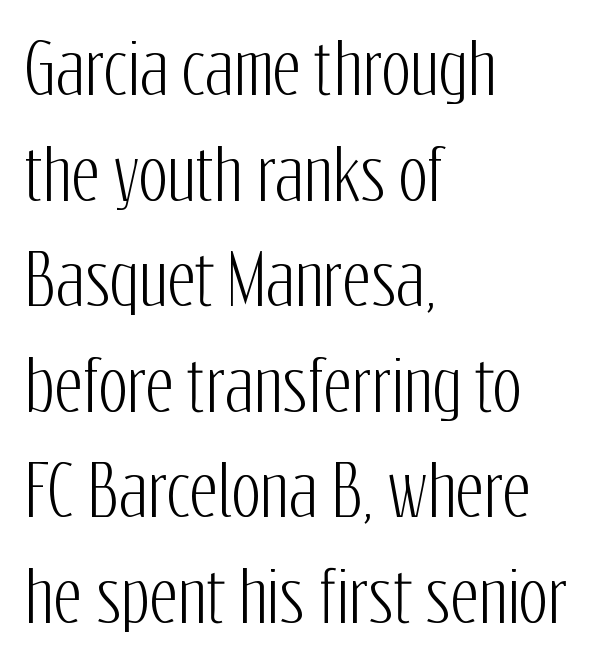
The image shows 69 px condensed sans-serif type, upright; set left-aligned, normal line spacing (1.53x), normal letter spacing, not underlined; low stroke contrast and a medium x-height.
